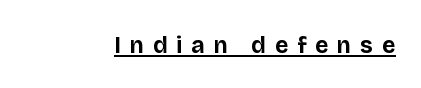
Q: Is the text bold? A: Yes.
Q: Is the text italic (slanted)? A: No, it is upright.
Q: Is the text underlined? A: Yes.
Q: Is the spacing between letters normal or unusually wide? A: Unusually wide.
